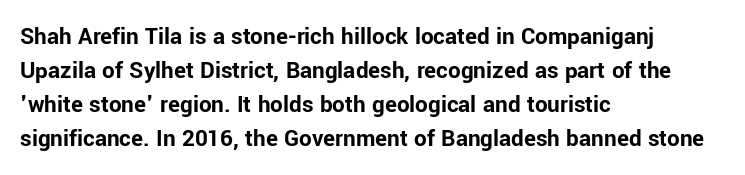
Just letters on the line, the space beneath them empty. No italicization has been applied; the sample stays upright. The rows are spaced the way most documents space them. The glyphs have the mass of a bold cut. Look at the tracking — it's just the regular setting, nothing added. Each line starts at the same left margin while the right side varies.
